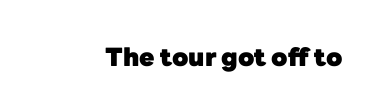
Q: Is the text bold? A: Yes.
Q: Is the text italic (slanted)? A: No, it is upright.
Q: Is the text underlined? A: No.
Q: Is the spacing between letters normal or unusually wide? A: Normal.
